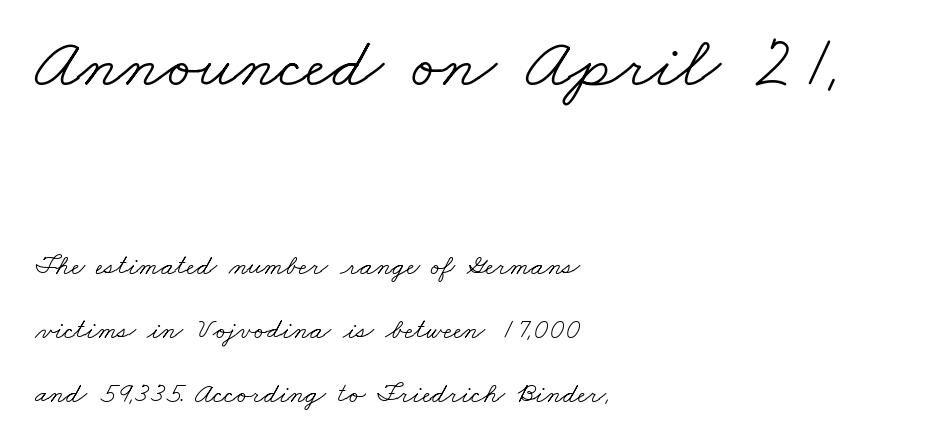
Casual observation: everything's shoved over to the left. A typesetter would call this leading open, well beyond the default. The passage shown begins with its larger block and ends with its smaller one. Each letter keeps its own natural width here, so spacing adapts to shape.
